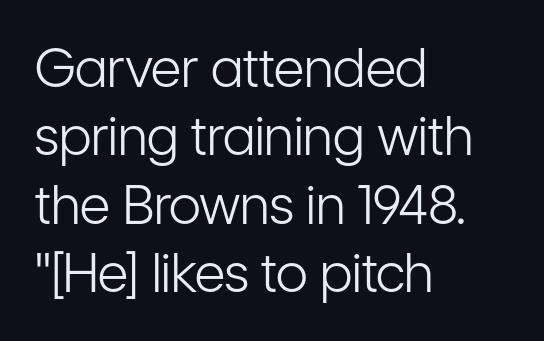
The image shows 53 px light, condensed sans-serif type, upright; set left-aligned, normal line spacing (1.29x), normal letter spacing, not underlined; low stroke contrast and a medium x-height.
